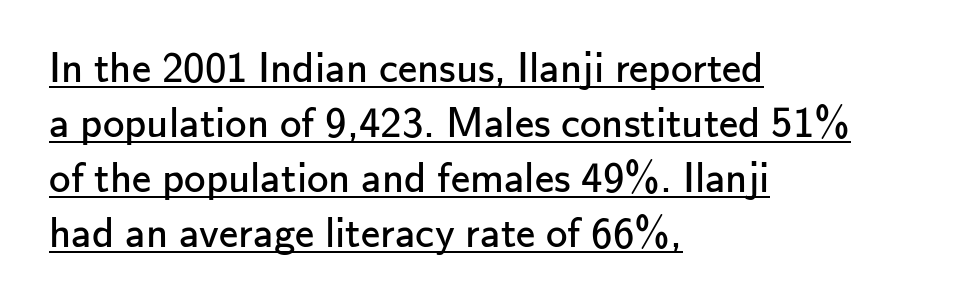
The image shows 43 px regular-weight sans-serif type, upright; set left-aligned, normal line spacing (1.28x), normal letter spacing, underlined; low stroke contrast and a small x-height.
